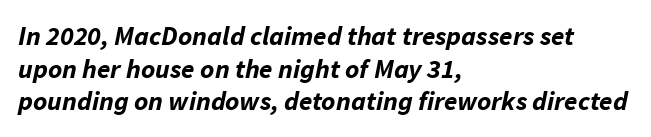
The image shows 27 px bold type, italic (leaning right); set left-aligned, line spacing 1.21x, normal letter spacing, not underlined.
